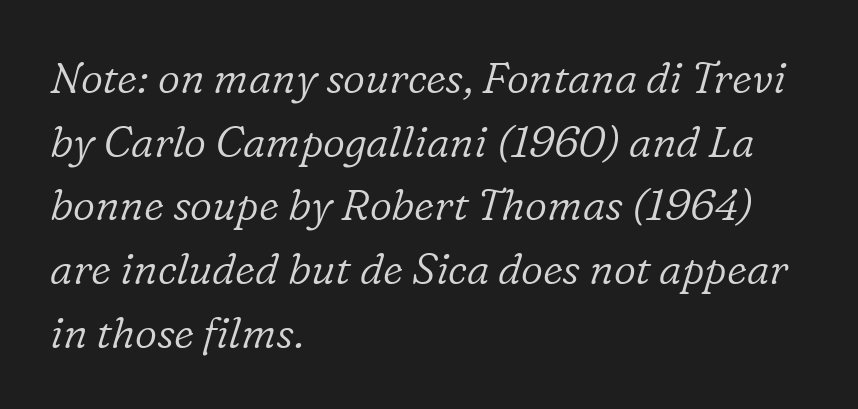
What stands out about the letter spacing? Nothing — it is the standard amount. This sample is left-justified, so line endings fall wherever the words run out. These lines are composed in type with serifs. Is the stroke heavy? The answer is a plain regular-or-lighter.
